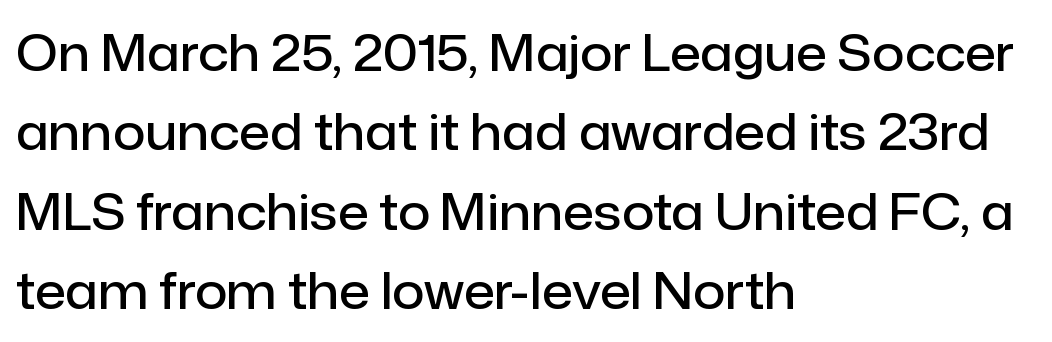
The image shows 50 px semibold sans-serif type, upright; set left-aligned, normal line spacing (1.59x), normal letter spacing, not underlined; low stroke contrast and a medium x-height.
